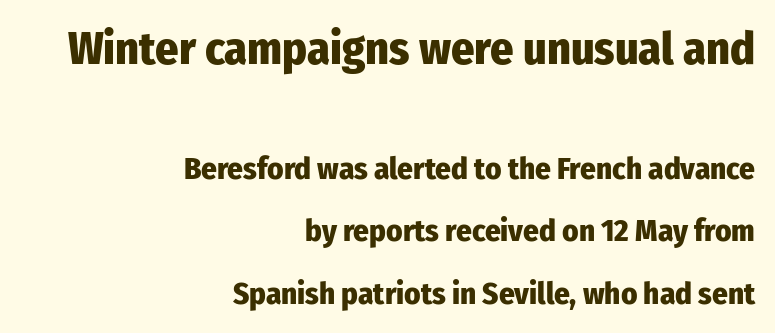
{"serif": "no", "italic": "no", "bold": "yes", "weight": "heavy", "width": "condensed", "stroke_contrast": "low", "x_height": "medium", "monospaced": "no", "underline": "no", "align": "right", "line_spacing": "loose", "line_spacing_ratio": 2.02, "letter_spacing": "normal", "letter_spacing_em": 0.0, "larger_block": "first", "size_ratio": 1.48, "glyph_px": 46}
